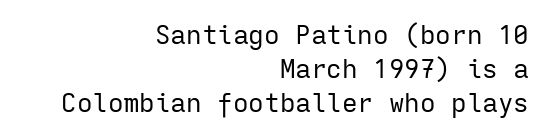
The image shows 26 px text type, upright; set right-aligned, normal line spacing (1.3x), normal letter spacing, not underlined.
